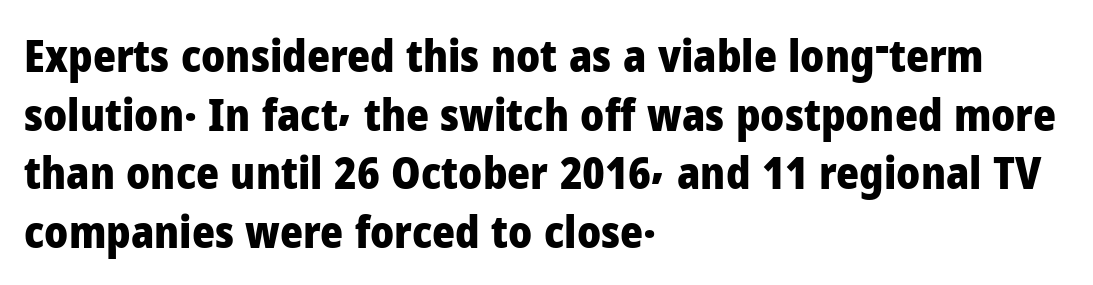
The image shows 44 px heavy sans-serif type, upright; set left-aligned, normal line spacing (1.33x), normal letter spacing, not underlined; low stroke contrast and a medium x-height.
